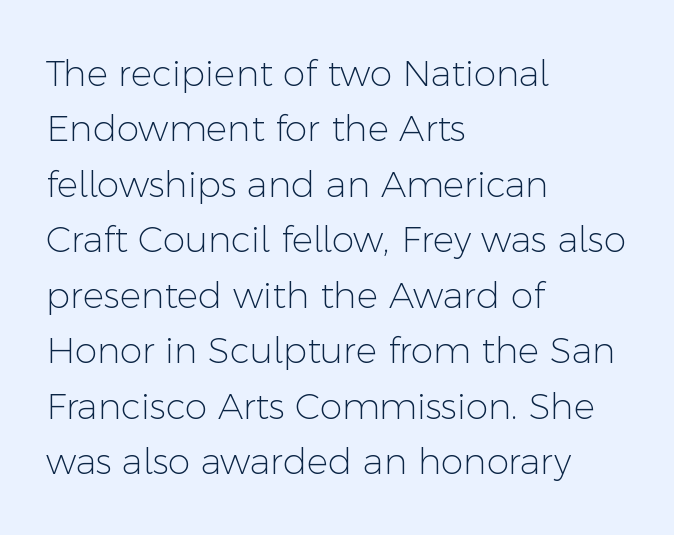
The glyphs are unaccompanied by any horizontal stroke below them. The letters stand straight up with perfectly vertical stems. Short note: letters normally spaced. Alignment: flush left. You could not count columns in this text — the font is proportionally spaced. Typographically, this falls in the sans-serif category.
